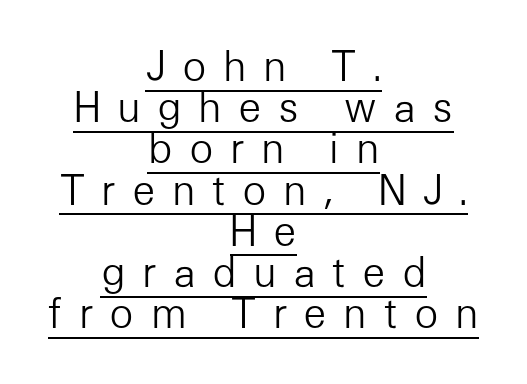
The image shows 40 px light sans-serif type, upright; set centered, tight line spacing (1.03x), unusually wide letter spacing (+0.41 em), underlined; low stroke contrast and a medium x-height.
